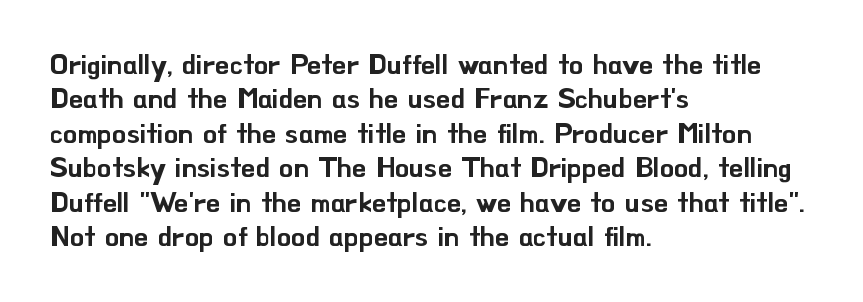
{"serif": "no", "italic": "no", "width": "normal", "stroke_contrast": "low", "x_height": "small", "monospaced": "no", "underline": "no", "align": "left", "line_spacing_ratio": 1.23, "letter_spacing": "normal", "letter_spacing_em": 0.0, "glyph_px": 28}
